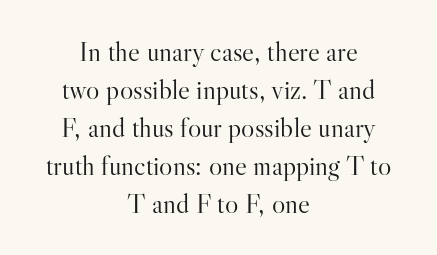
The image shows 28 px light serif type, upright; set centered, normal line spacing (1.36x), normal letter spacing, not underlined; high stroke contrast and a small x-height.
